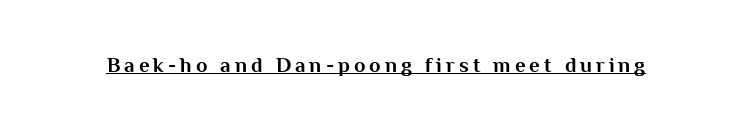
{"italic": "no", "bold": "yes", "underline": "yes", "glyph_px": 21}
